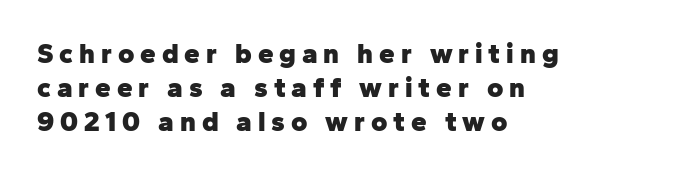
Q: Is the text bold? A: Yes.
Q: Is the text italic (slanted)? A: No, it is upright.
Q: Is the typeface a serif or a sans-serif typeface? A: Sans-serif.
Q: Is the text underlined? A: No.
Q: How is the paragraph aligned? A: Left-aligned.
Q: Is the spacing between letters normal or unusually wide? A: Unusually wide.
Q: Width (condensed, normal, or wide)? A: Normal.
Q: Stroke contrast? A: Low.
Q: x-height? A: Medium.
Q: Monospaced? A: No.
